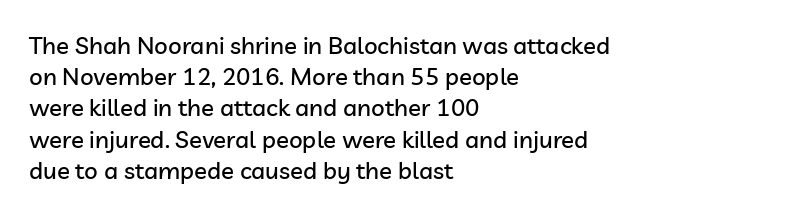
{"italic": "no", "underline": "no", "align": "left", "line_spacing": "normal", "line_spacing_ratio": 1.3, "letter_spacing": "normal", "letter_spacing_em": 0.0, "glyph_px": 24}
